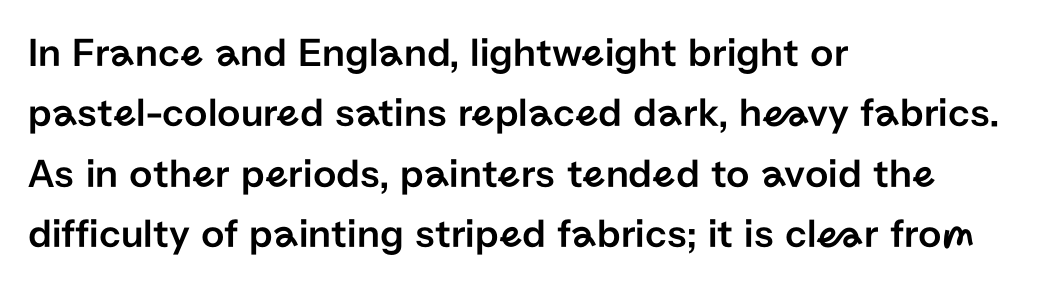
Q: Is the text italic (slanted)? A: No, it is upright.
Q: Is the typeface a serif or a sans-serif typeface? A: Sans-serif.
Q: Is the text underlined? A: No.
Q: How is the paragraph aligned? A: Left-aligned.
Q: Is the spacing between letters normal or unusually wide? A: Normal.
Q: Is the spacing between lines tight, normal or loose? A: Normal.
Q: Width (condensed, normal, or wide)? A: Normal.
Q: Stroke contrast? A: Low.
Q: x-height? A: Medium.
Q: Monospaced? A: No.
